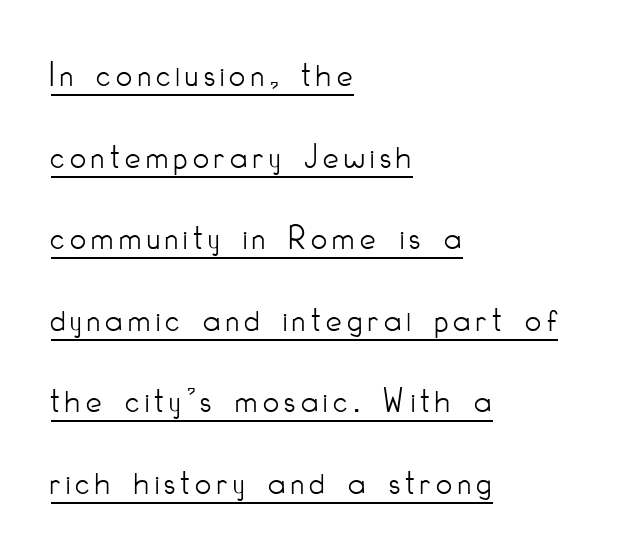
{"serif": "no", "italic": "no", "bold": "no", "weight": "light", "width": "condensed", "stroke_contrast": "low", "x_height": "small", "monospaced": "no", "underline": "yes", "align": "left", "line_spacing": "loose", "line_spacing_ratio": 2.33, "glyph_px": 35}
